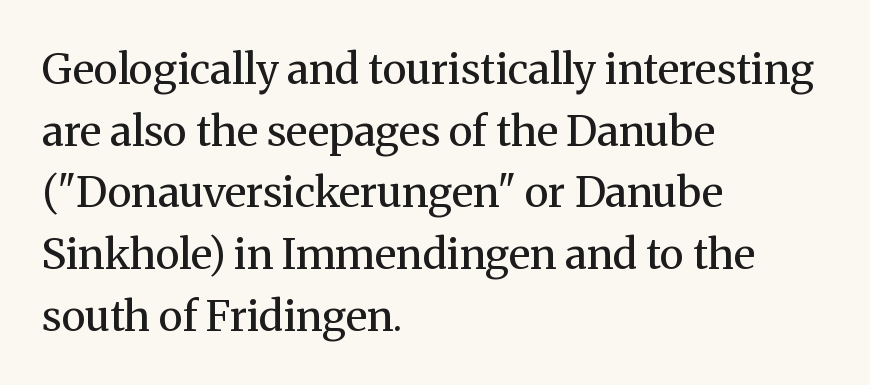
{"serif": "yes", "italic": "no", "bold": "no", "weight": "regular", "width": "normal", "stroke_contrast": "medium", "x_height": "medium", "monospaced": "no", "underline": "no", "align": "left", "line_spacing": "normal", "line_spacing_ratio": 1.47, "letter_spacing": "normal", "letter_spacing_em": 0.0, "glyph_px": 42}
